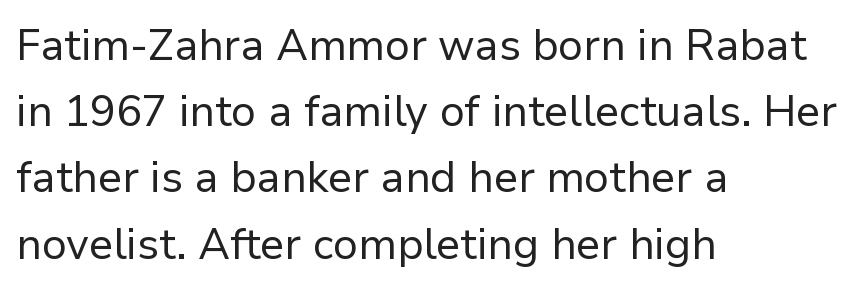
{"serif": "no", "italic": "no", "bold": "no", "weight": "regular", "width": "normal", "stroke_contrast": "low", "x_height": "medium", "monospaced": "no", "underline": "no", "align": "left", "line_spacing": "normal", "line_spacing_ratio": 1.54, "letter_spacing": "normal", "letter_spacing_em": 0.0, "glyph_px": 43}
